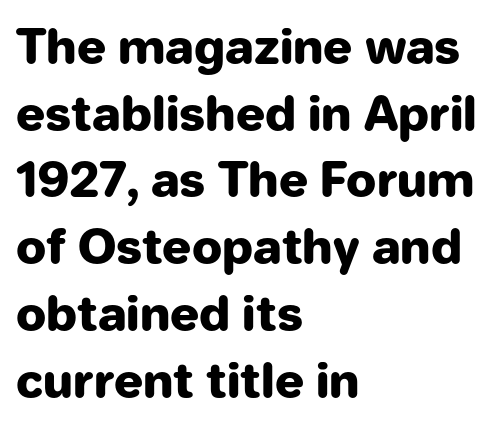
The ragged edge is on the right, which tells us the setting is flush left. I'd call this a sans setting — the letters go barefoot. This rendering features lettering with no underline. Note the varied advance widths — an 'i' is clearly narrower than an 'm'. A roman cut, with each character standing at attention.
